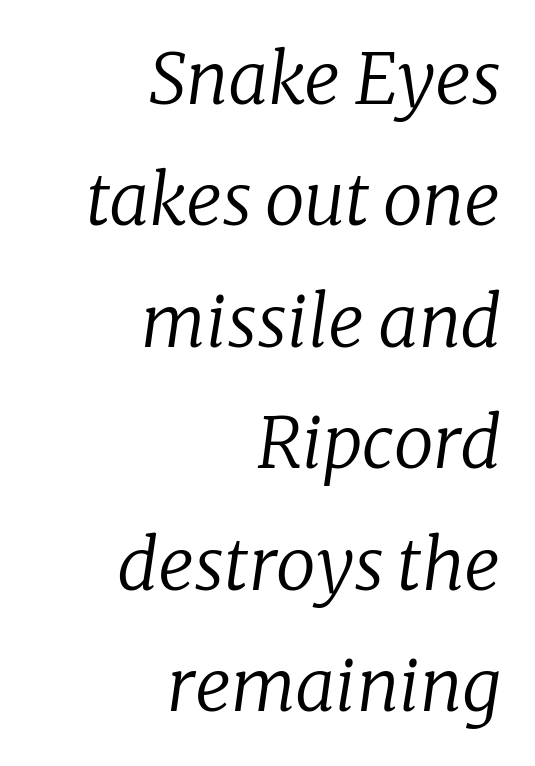
{"serif": "yes", "italic": "yes", "lean": "right", "slant_degrees": 8, "bold": "no", "weight": "regular", "width": "normal", "stroke_contrast": "low", "x_height": "medium", "monospaced": "no", "underline": "no", "align": "right", "line_spacing_ratio": 1.71, "letter_spacing": "normal", "letter_spacing_em": 0.0, "glyph_px": 71}
